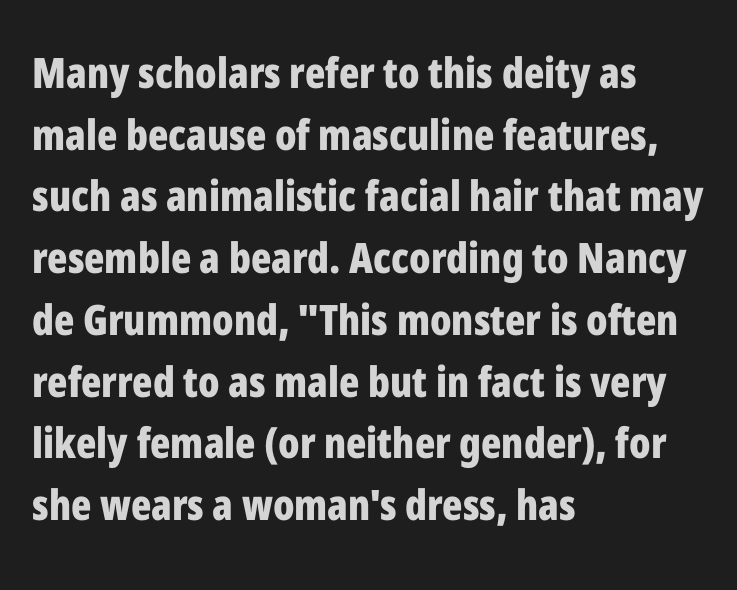
{"serif": "no", "italic": "no", "bold": "yes", "weight": "bold", "width": "condensed", "stroke_contrast": "low", "x_height": "medium", "monospaced": "no", "underline": "no", "align": "left", "line_spacing": "normal", "line_spacing_ratio": 1.47, "letter_spacing": "normal", "letter_spacing_em": 0.0, "glyph_px": 42}
